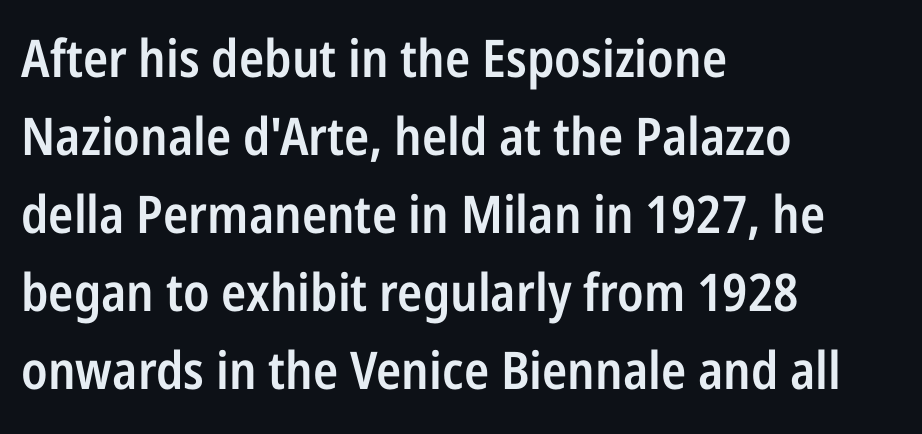
The image shows 52 px semibold, condensed sans-serif type, upright; set left-aligned, normal line spacing (1.5x), normal letter spacing, not underlined; low stroke contrast and a medium x-height.
